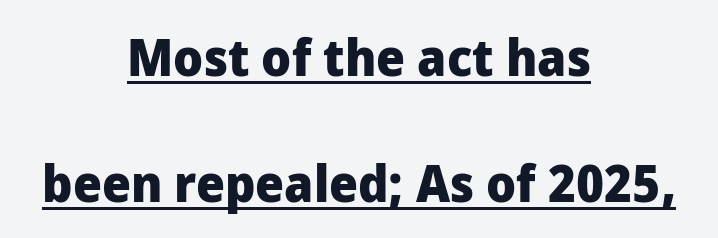
Q: Is the text bold? A: Yes.
Q: Is the text italic (slanted)? A: No, it is upright.
Q: Is the typeface a serif or a sans-serif typeface? A: Sans-serif.
Q: Is the text underlined? A: Yes.
Q: How is the paragraph aligned? A: Centered.
Q: Is the spacing between letters normal or unusually wide? A: Normal.
Q: Is the spacing between lines tight, normal or loose? A: Loose.
Q: Width (condensed, normal, or wide)? A: Normal.
Q: Stroke contrast? A: Low.
Q: x-height? A: Medium.
Q: Monospaced? A: No.
